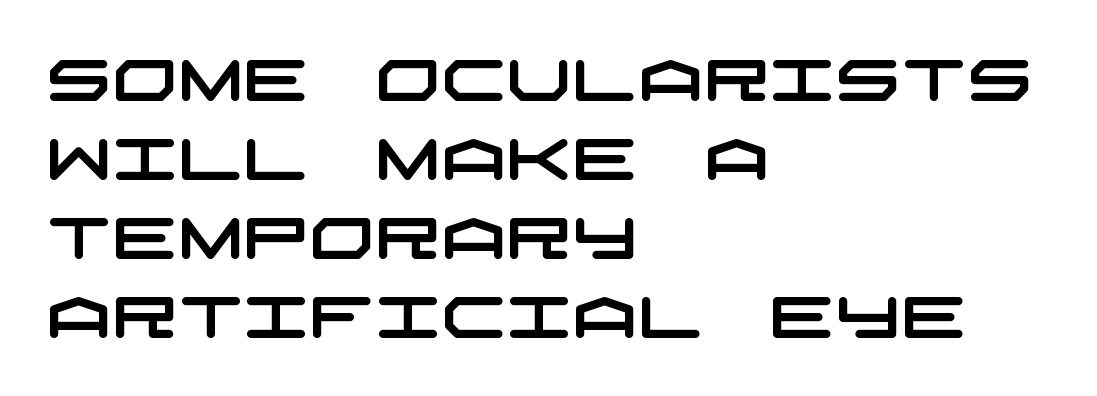
{"serif": "no", "width": "wide", "stroke_contrast": "low", "x_height": "large", "underline": "no", "align": "left", "line_spacing": "normal", "line_spacing_ratio": 1.36, "letter_spacing": "normal", "letter_spacing_em": 0.0, "glyph_px": 58}
